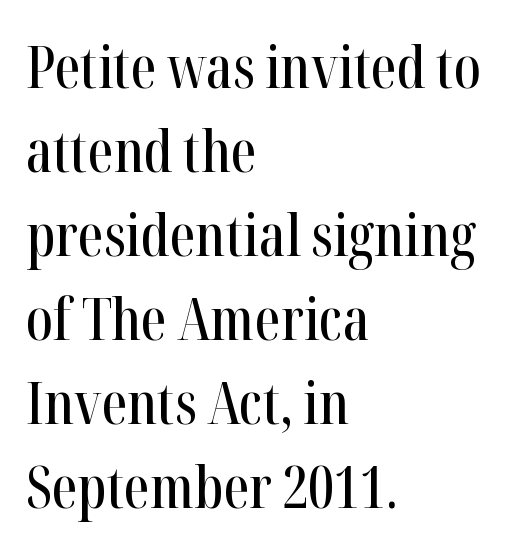
Observe the ordinary spacing: letters are neighbours, not strangers. Regular leading. Line starts are locked; line ends wander. A typesetter would mark this as roman, not italic.
